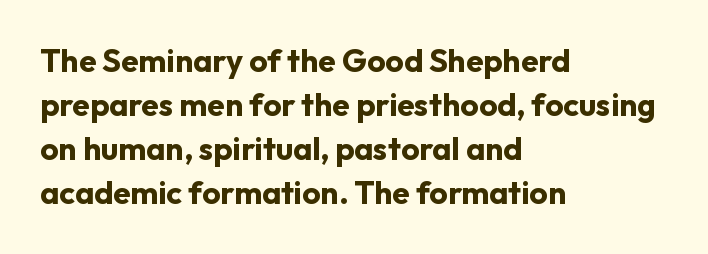
Q: Is the text bold? A: Yes.
Q: Is the text italic (slanted)? A: No, it is upright.
Q: Is the typeface a serif or a sans-serif typeface? A: Sans-serif.
Q: Is the text underlined? A: No.
Q: How is the paragraph aligned? A: Left-aligned.
Q: Is the spacing between letters normal or unusually wide? A: Normal.
Q: Is the spacing between lines tight, normal or loose? A: Normal.
Q: Width (condensed, normal, or wide)? A: Normal.
Q: Stroke contrast? A: Low.
Q: x-height? A: Medium.
Q: Monospaced? A: No.
